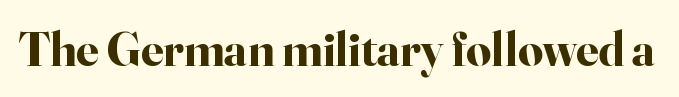
Q: Is the text bold? A: Yes.
Q: Is the text italic (slanted)? A: No, it is upright.
Q: Is the typeface a serif or a sans-serif typeface? A: Serif.
Q: Is the text underlined? A: No.
Q: Is the spacing between letters normal or unusually wide? A: Normal.
Q: Width (condensed, normal, or wide)? A: Normal.
Q: Stroke contrast? A: High.
Q: x-height? A: Small.
Q: Monospaced? A: No.
